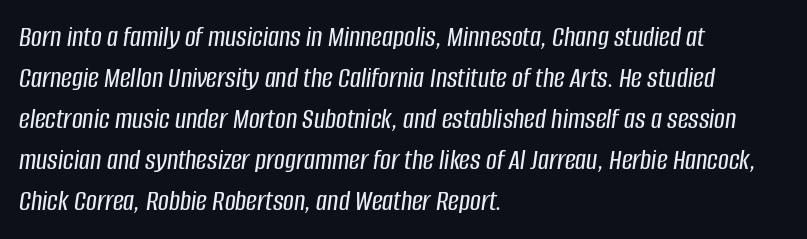
Q: Is the text italic (slanted)? A: Yes, it leans right by about 8 degrees.
Q: Is the text underlined? A: No.
Q: How is the paragraph aligned? A: Left-aligned.
Q: Is the spacing between letters normal or unusually wide? A: Normal.
Q: Is the spacing between lines tight, normal or loose? A: Normal.
Q: Width (condensed, normal, or wide)? A: Condensed.
Q: Stroke contrast? A: Low.
Q: x-height? A: Large.
Q: Monospaced? A: No.
